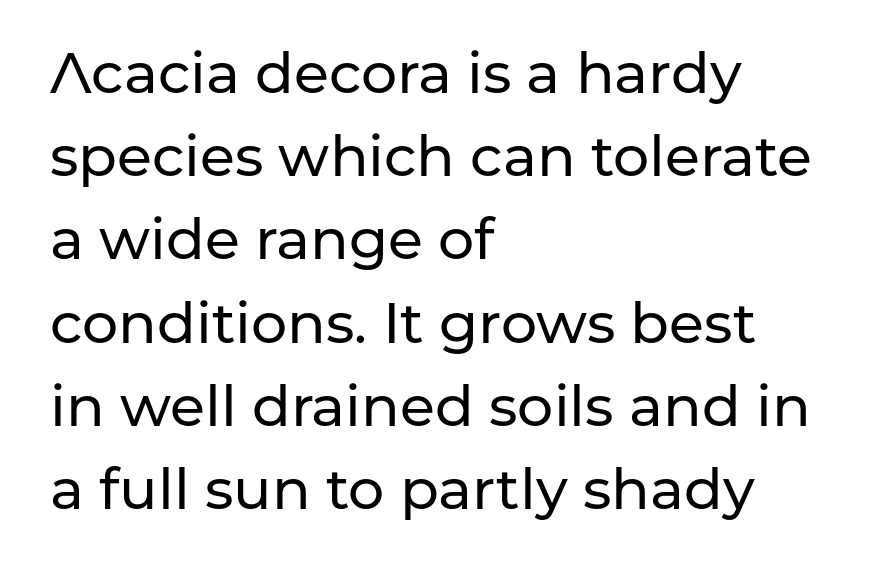
The image shows 57 px sans-serif type, upright; set left-aligned, normal line spacing (1.46x), normal letter spacing, not underlined; low stroke contrast and a medium x-height.
